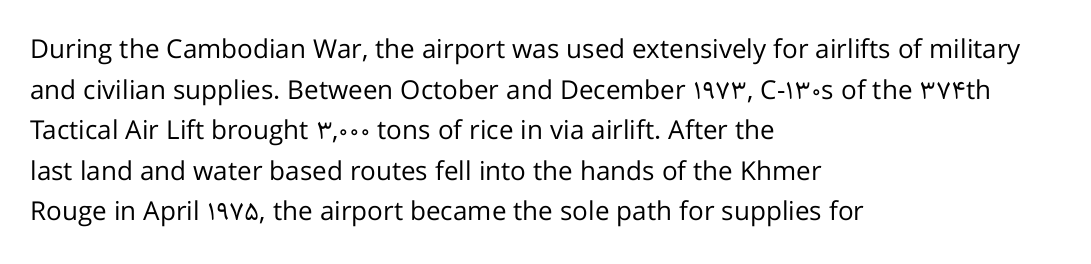
{"italic": "no", "bold": "no", "underline": "no", "align": "left", "line_spacing": "normal", "line_spacing_ratio": 1.56, "letter_spacing": "normal", "letter_spacing_em": 0.0, "glyph_px": 26}
